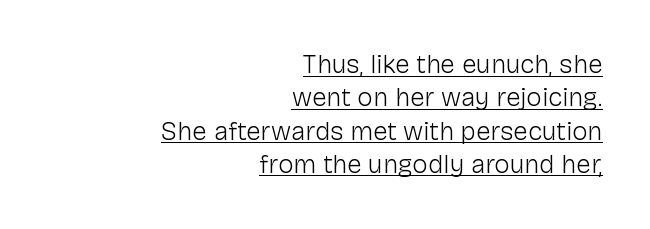
Each line of the rendering has a horizontal stroke beneath the glyphs. Horizontal bands of white between lines are of average thickness. No letter is thick-stroked: the sample isn't bold. The lettering holds an erect, upright posture throughout.
